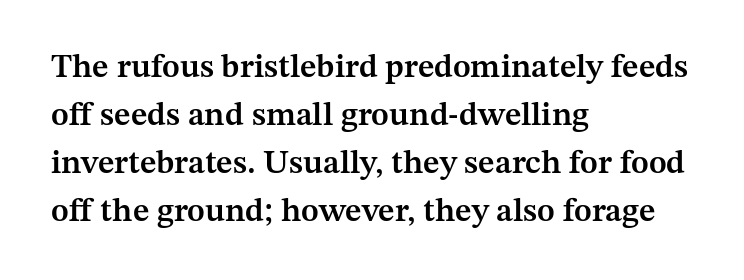
The typesetter chose a ragged-right arrangement here. Think of a printed novel: that variable character pitch is what you see here. Note: serifs present on the glyphs. Plain, unruled lines of type.
